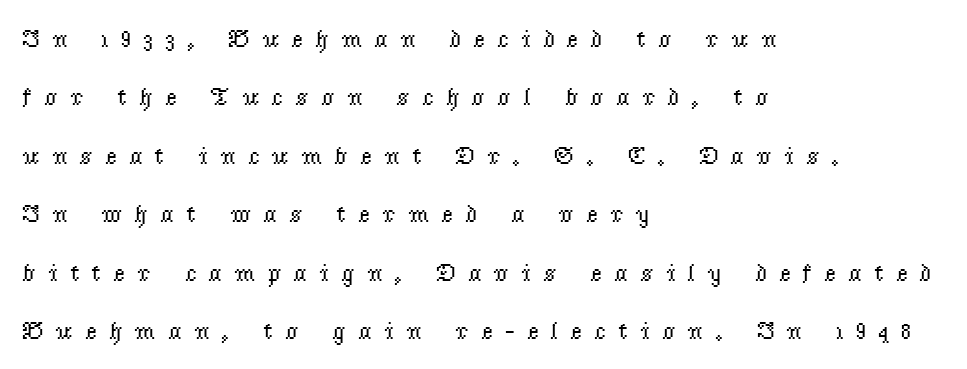
The face looks like a standard text weight, possibly lighter. Compared with typical body copy, the letter spacing here is much looser. Each row of text sits above clean, open space. Unlike italic type, these characters show no tilt at all. Baseline-to-baseline distance is far greater than the letter height.
